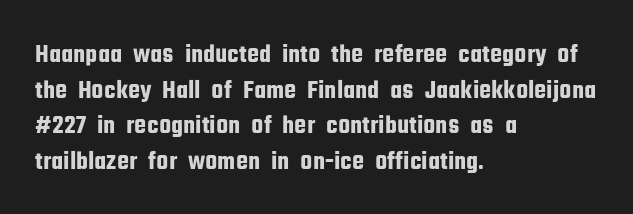
The image shows 27 px text type, upright; set left-aligned, normal line spacing (1.32x), normal letter spacing, not underlined.
